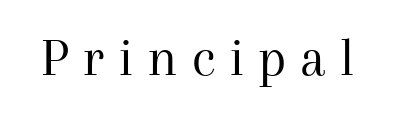
{"serif": "yes", "italic": "no", "bold": "no", "weight": "regular", "width": "normal", "stroke_contrast": "medium", "x_height": "medium", "monospaced": "no", "underline": "no", "letter_spacing": "wide", "letter_spacing_em": 0.25, "glyph_px": 56}
